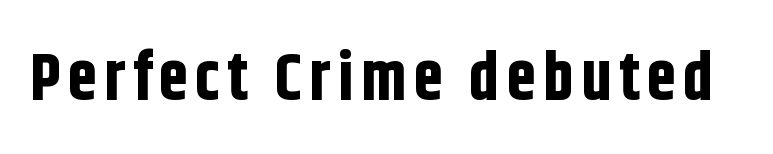
Q: Is the text bold? A: Yes.
Q: Is the text italic (slanted)? A: No, it is upright.
Q: Is the typeface a serif or a sans-serif typeface? A: Sans-serif.
Q: Is the text underlined? A: No.
Q: Width (condensed, normal, or wide)? A: Condensed.
Q: Stroke contrast? A: Low.
Q: x-height? A: Large.
Q: Monospaced? A: No.
